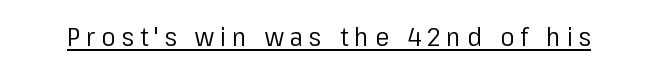
Q: Is the text bold? A: No.
Q: Is the text italic (slanted)? A: No, it is upright.
Q: Is the text underlined? A: Yes.
Q: Is the spacing between letters normal or unusually wide? A: Unusually wide.
